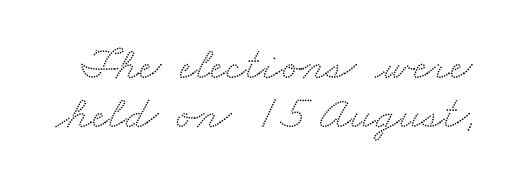
Looks like regular typesetting: each glyph gets only the width it needs. The space beneath each line is pristine and unruled. Small tapered or slab feet sit at the stroke ends, so this counts as serif. In terms of leading, this rendering errs on the cramped side. The line texture is even and compact thanks to regular tracking.
